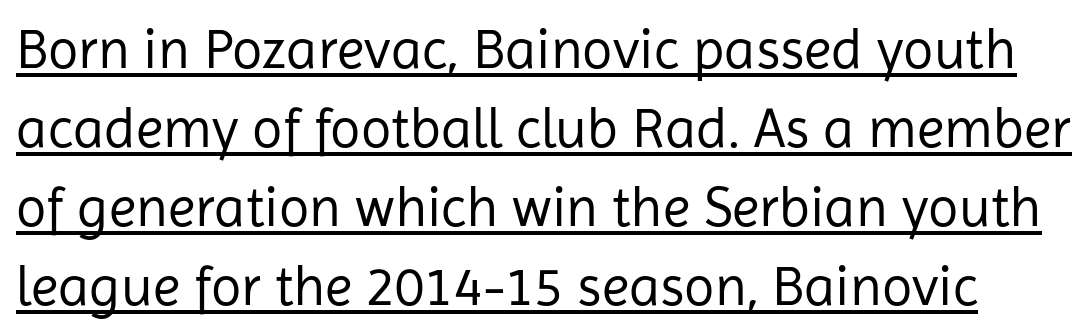
The image shows 56 px regular-weight sans-serif type, upright; set normal line spacing (1.41x), normal letter spacing, underlined; low stroke contrast and a medium x-height.
